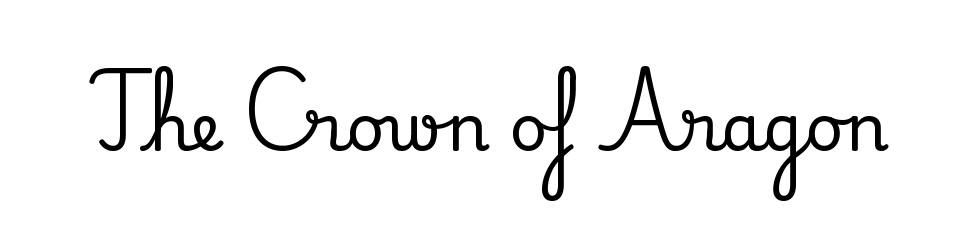
{"serif": "yes", "italic": "no", "width": "normal", "stroke_contrast": "medium", "x_height": "small", "monospaced": "no", "underline": "no", "letter_spacing": "normal", "letter_spacing_em": 0.0, "glyph_px": 66}
